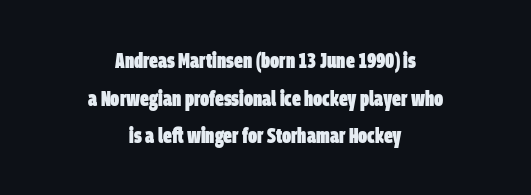
Q: Is the text bold? A: Yes.
Q: Is the text underlined? A: No.
Q: How is the paragraph aligned? A: Centered.
Q: Is the spacing between letters normal or unusually wide? A: Normal.
